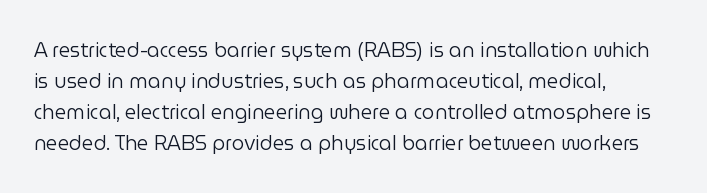
Q: Is the text bold? A: No.
Q: Is the text italic (slanted)? A: No, it is upright.
Q: Is the text underlined? A: No.
Q: How is the paragraph aligned? A: Left-aligned.
Q: Is the spacing between letters normal or unusually wide? A: Normal.
Q: Is the spacing between lines tight, normal or loose? A: Normal.
